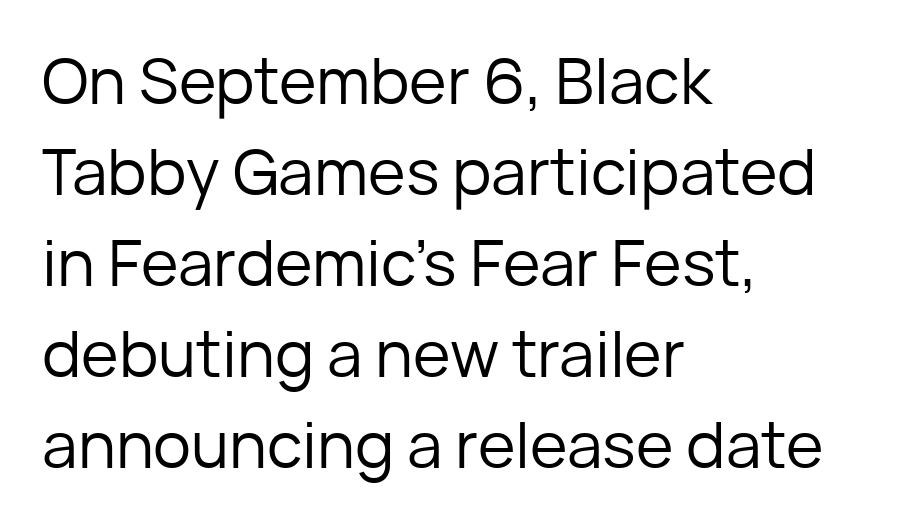
The image shows 64 px regular-weight sans-serif type, upright; set left-aligned, normal line spacing (1.42x), normal letter spacing, not underlined; low stroke contrast and a medium x-height.
